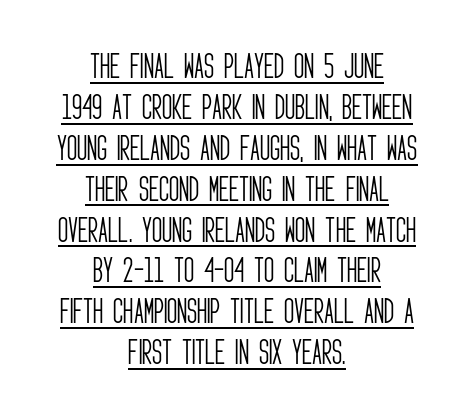
Nobody touched the tracking dial on this one. The letters carry no serifs — their stems end cleanly without finishing strokes. This is not heavy type; no bold has been used. These lines are rendered in a variable-pitch font.
